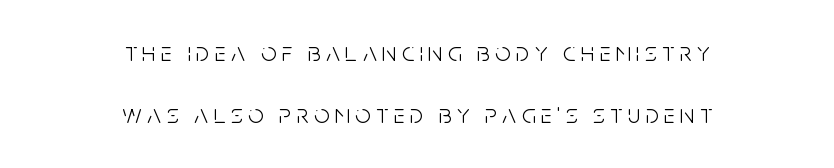
The space beneath each line is pristine and unruled. Centered paragraph, ragged on both sides. The passage shown has open, widely tracked lettering throughout. These glyphs show unthickened strokes, regular width or finer. If you drew a line through each stem, it would be perfectly vertical. Loosely led — the rows are spread out.
